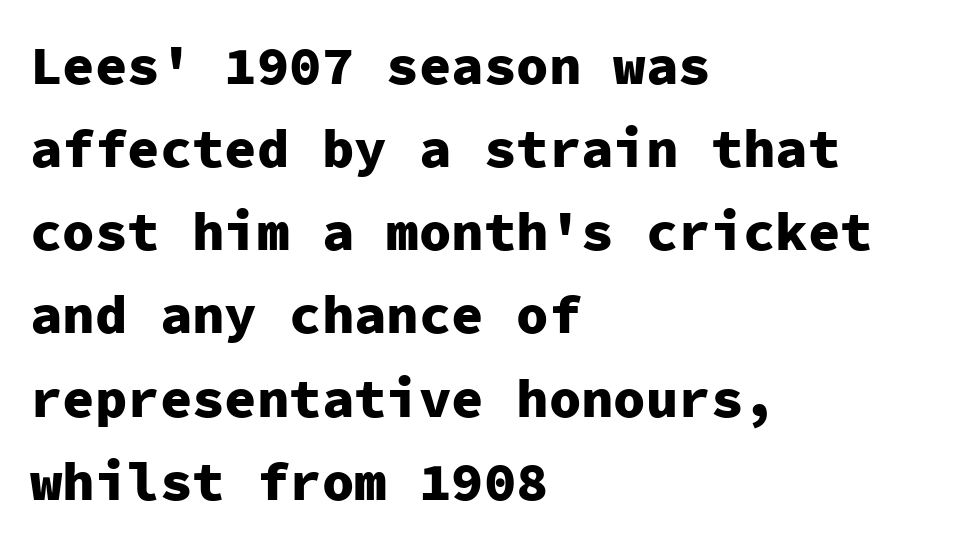
The image shows 54 px heavy sans-serif type, upright, monospaced; set left-aligned, normal line spacing (1.54x), normal letter spacing, not underlined; low stroke contrast and a medium x-height.
